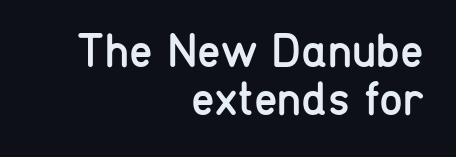
Q: Is the text bold? A: No.
Q: Is the text italic (slanted)? A: No, it is upright.
Q: Is the typeface a serif or a sans-serif typeface? A: Sans-serif.
Q: Is the text underlined? A: No.
Q: How is the paragraph aligned? A: Right-aligned.
Q: Is the spacing between letters normal or unusually wide? A: Normal.
Q: Is the spacing between lines tight, normal or loose? A: Tight.
Q: Width (condensed, normal, or wide)? A: Condensed.
Q: Stroke contrast? A: Low.
Q: x-height? A: Medium.
Q: Monospaced? A: No.
